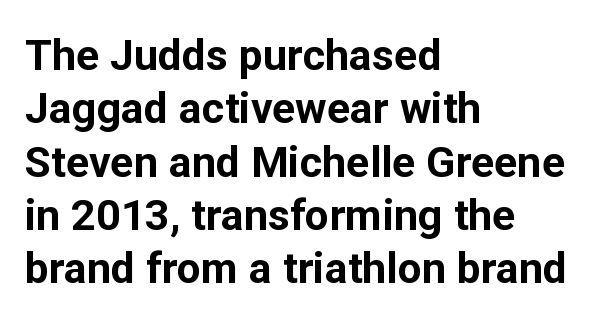
{"serif": "no", "italic": "no", "bold": "yes", "weight": "bold", "width": "normal", "stroke_contrast": "low", "x_height": "medium", "monospaced": "no", "underline": "no", "align": "left", "line_spacing_ratio": 1.24, "letter_spacing": "normal", "letter_spacing_em": 0.0, "glyph_px": 43}
